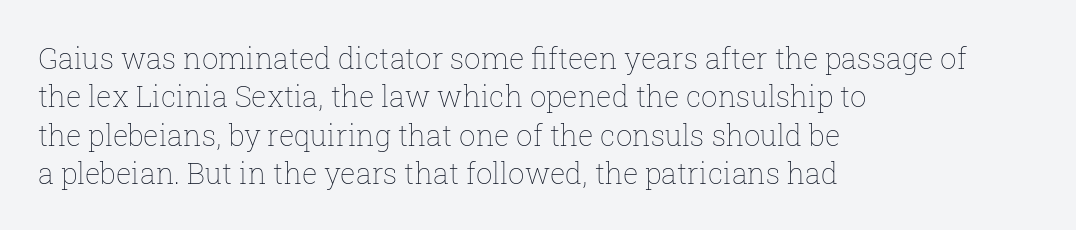
The image shows 29 px thin type, upright; set left-aligned, normal line spacing (1.32x), normal letter spacing, not underlined; low stroke contrast and a medium x-height.
